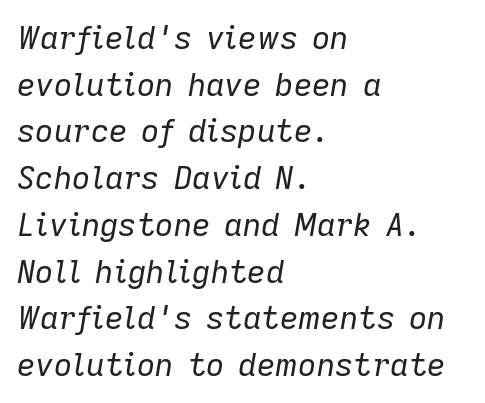
These lines were composed using italics. Think of a printed novel: that variable character pitch is what you see here. Vertical spacing — default. Each word holds together tightly as a unit, with standard inter-letter gaps.
